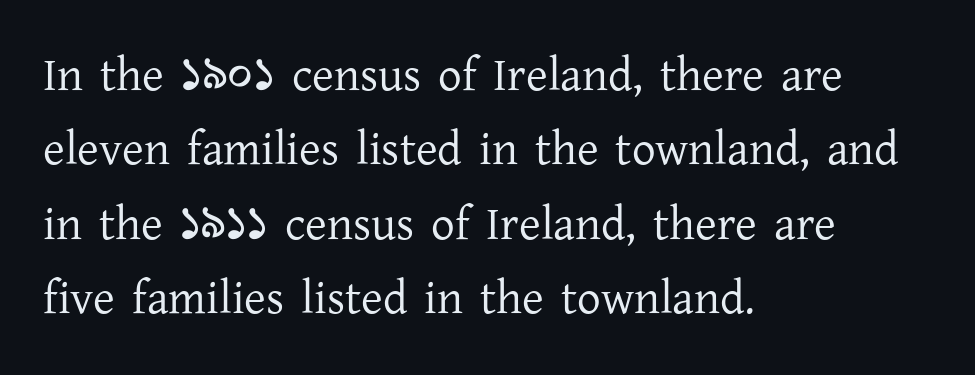
{"serif": "yes", "italic": "no", "bold": "no", "weight": "regular", "width": "normal", "stroke_contrast": "low", "x_height": "medium", "monospaced": "no", "underline": "no", "align": "left", "line_spacing": "normal", "line_spacing_ratio": 1.58, "letter_spacing": "normal", "letter_spacing_em": 0.0, "glyph_px": 47}
